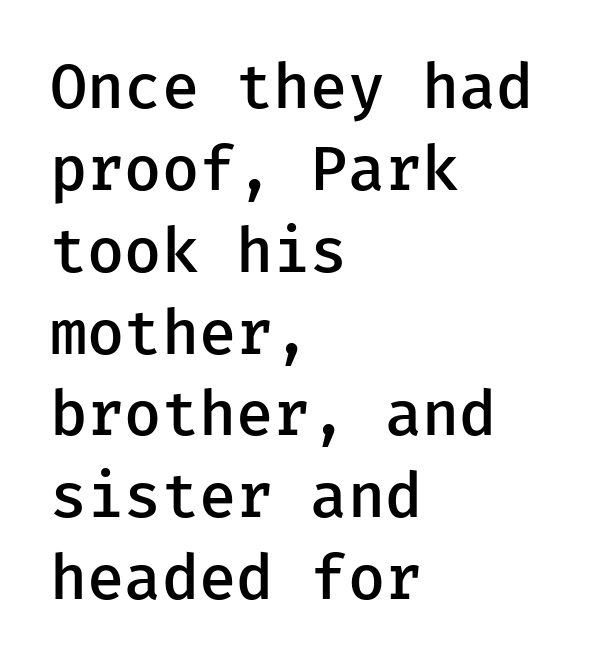
{"serif": "no", "italic": "no", "bold": "semi", "weight": "semibold", "width": "normal", "stroke_contrast": "low", "x_height": "medium", "underline": "no", "align": "left", "line_spacing": "normal", "line_spacing_ratio": 1.32, "letter_spacing": "normal", "letter_spacing_em": 0.0, "glyph_px": 62}
